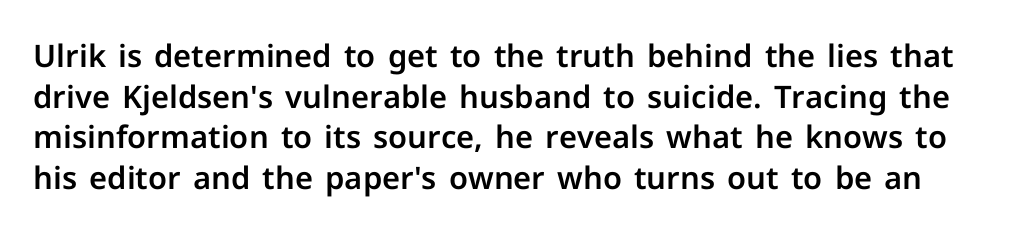
The face used here is rendered with its standard letterfit. Think of a printed novel: that variable character pitch is what you see here. Regarding serifs, this sample does without them. If you drew a line through each stem, it would be perfectly vertical. Letters rest on an invisible, unmarked baseline. Does the leading feel generous? No, just average.
